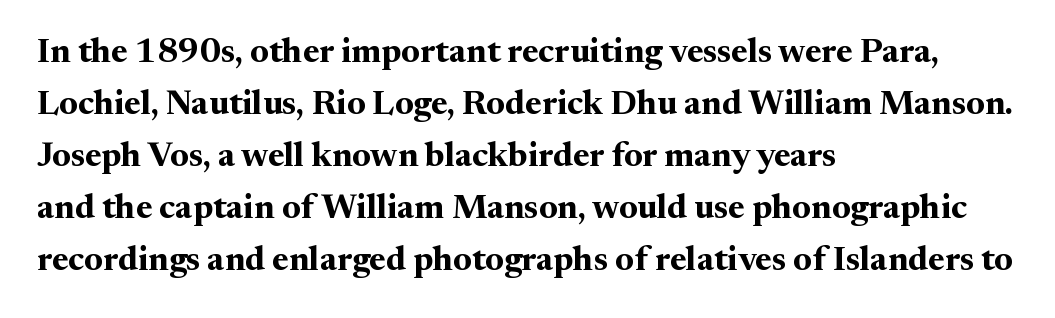
These lines were composed using upright roman letters. Compared with an ordinary text face, these strokes are far heavier — a full bold. Do the characters align in a grid? No, the font is proportional. The face used here is rendered with its standard letterfit.
